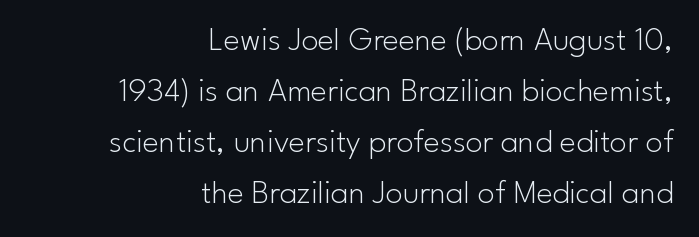
The axis of the letterforms is exactly vertical. Type without underlining. Spacing verdict: proportional, widths tailored to each character. The font sits on the lighter half of the weight spectrum, regular included.
